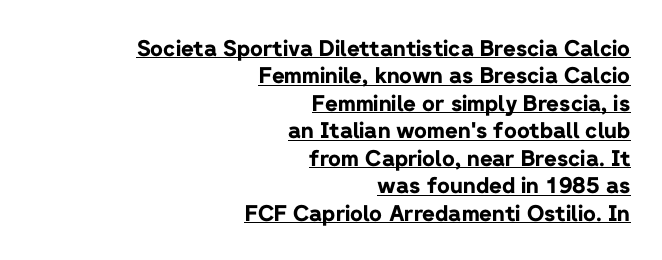
{"italic": "no", "bold": "yes", "underline": "yes", "align": "right", "line_spacing": "normal", "line_spacing_ratio": 1.25, "letter_spacing": "normal", "letter_spacing_em": 0.0, "glyph_px": 22}
